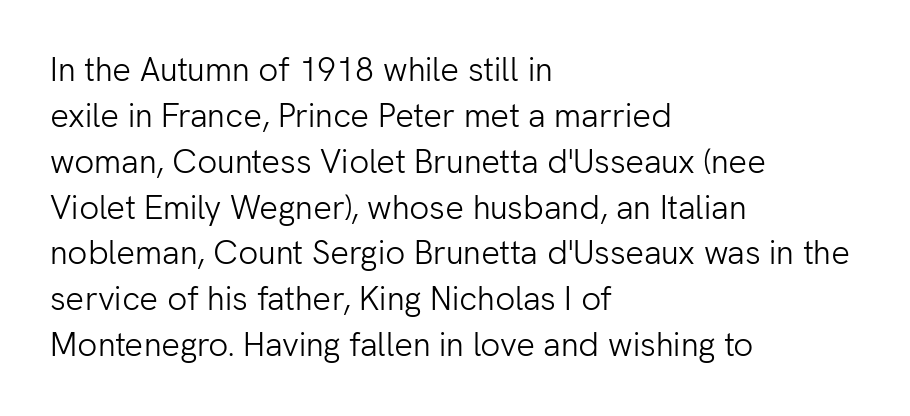
The image shows 33 px light sans-serif type, upright; set left-aligned, normal line spacing (1.39x), normal letter spacing, not underlined; low stroke contrast and a medium x-height.
